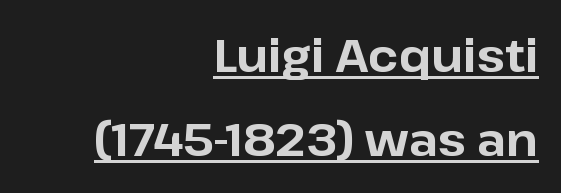
{"serif": "no", "italic": "no", "bold": "yes", "weight": "bold", "width": "normal", "stroke_contrast": "low", "x_height": "medium", "monospaced": "no", "underline": "yes", "align": "right", "line_spacing_ratio": 1.87, "letter_spacing": "normal", "letter_spacing_em": 0.0, "glyph_px": 45}
